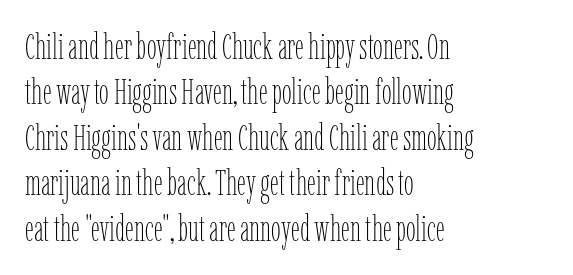
Q: Is the text bold? A: No.
Q: Is the text italic (slanted)? A: No, it is upright.
Q: Is the text underlined? A: No.
Q: How is the paragraph aligned? A: Left-aligned.
Q: Is the spacing between letters normal or unusually wide? A: Normal.
Q: Is the spacing between lines tight, normal or loose? A: Normal.
Q: Width (condensed, normal, or wide)? A: Condensed.
Q: Stroke contrast? A: Low.
Q: x-height? A: Medium.
Q: Monospaced? A: No.
